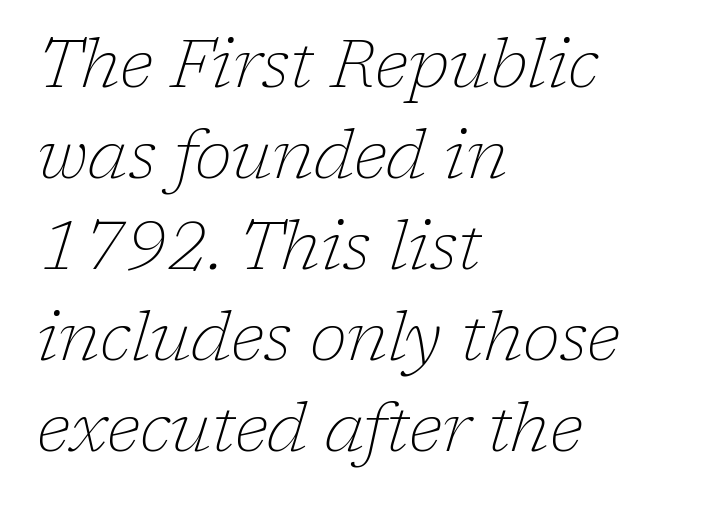
The image shows 68 px thin serif type, italic (leaning right); set left-aligned, normal line spacing (1.34x), normal letter spacing, not underlined; low stroke contrast and a medium x-height.
